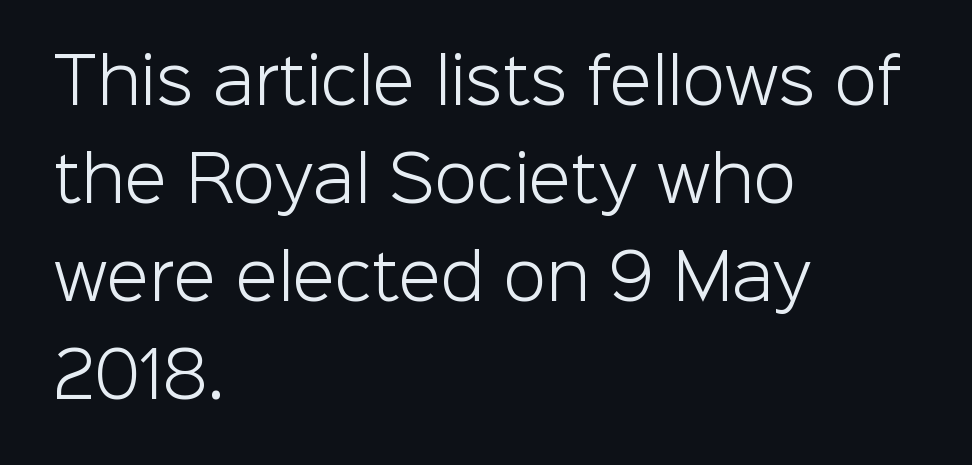
The type is set solid horizontally, with unmodified tracking. These lines sit exactly where default settings would place them. The space directly below the letters is spotless. A roman cut, with each character standing at attention. Weight: not bold — regular or lighter. Spacing verdict: proportional, widths tailored to each character.
